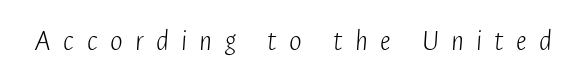
Honestly, the letter spacing is so wide it's the main thing you notice. The passage shown is not underscored anywhere. Each letter keeps its own natural width here, so spacing adapts to shape. Stem width sits at or under what a default text font uses. Style check: oblique.
